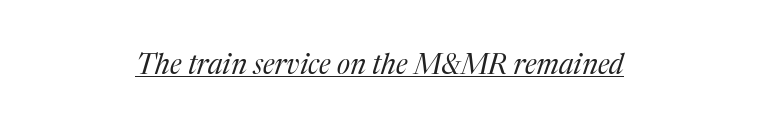
Q: Is the text bold? A: No.
Q: Is the text italic (slanted)? A: Yes, it leans right by about 17 degrees.
Q: Is the typeface a serif or a sans-serif typeface? A: Serif.
Q: Is the text underlined? A: Yes.
Q: How is the paragraph aligned? A: Centered.
Q: Is the spacing between letters normal or unusually wide? A: Normal.
Q: Width (condensed, normal, or wide)? A: Normal.
Q: Stroke contrast? A: Medium.
Q: x-height? A: Medium.
Q: Monospaced? A: No.
